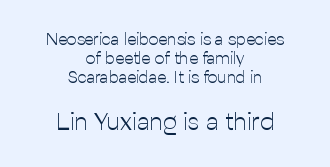
Q: Is the text bold? A: No.
Q: Is the text italic (slanted)? A: No, it is upright.
Q: Is the text underlined? A: No.
Q: How is the paragraph aligned? A: Centered.
Q: Is the spacing between letters normal or unusually wide? A: Normal.
Q: Is the spacing between lines tight, normal or loose? A: Tight.
Q: Which block of text is set in a larger size, the first (top) or the second (bottom)? A: The second (bottom) one.
